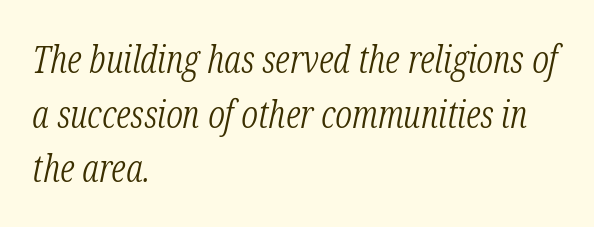
{"serif": "yes", "italic": "yes", "lean": "right", "slant_degrees": 12, "bold": "no", "weight": "light", "width": "condensed", "stroke_contrast": "low", "x_height": "medium", "monospaced": "no", "underline": "no", "align": "left", "line_spacing": "normal", "line_spacing_ratio": 1.44, "letter_spacing": "normal", "letter_spacing_em": 0.0, "glyph_px": 38}
